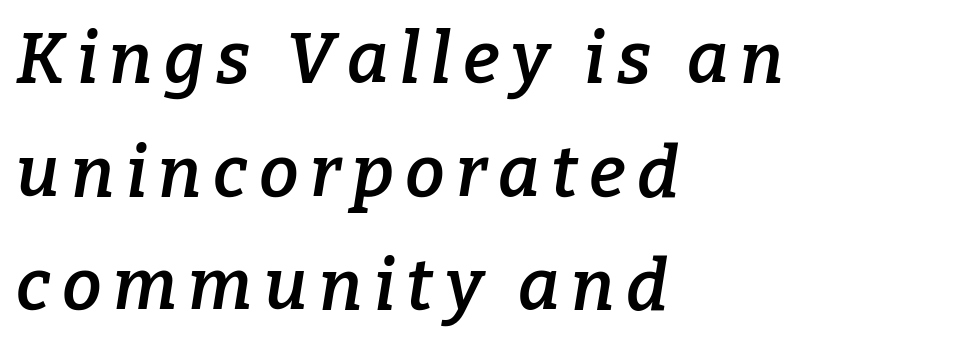
Q: Is the text bold? A: Semi-bold.
Q: Is the text italic (slanted)? A: Yes, it leans right by about 9 degrees.
Q: Is the typeface a serif or a sans-serif typeface? A: Serif.
Q: Is the text underlined? A: No.
Q: How is the paragraph aligned? A: Left-aligned.
Q: Is the spacing between lines tight, normal or loose? A: Normal.
Q: Width (condensed, normal, or wide)? A: Normal.
Q: Stroke contrast? A: Low.
Q: x-height? A: Medium.
Q: Monospaced? A: No.
